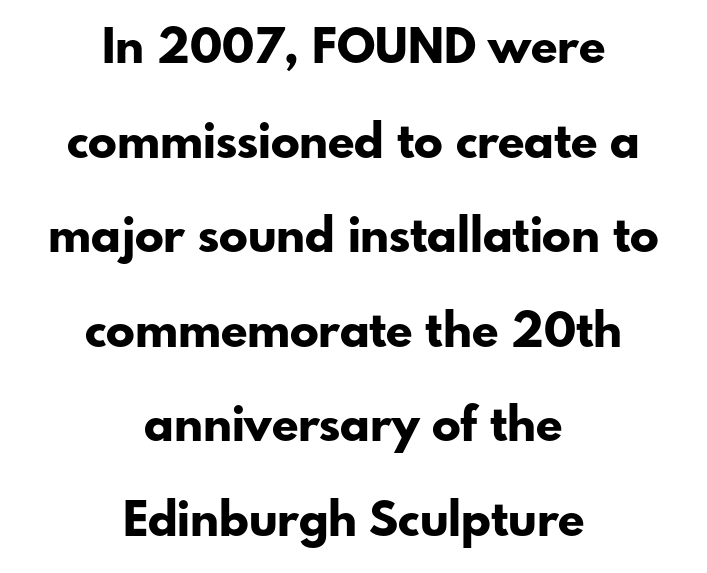
The space beneath each line is pristine and unruled. A great deal of white space separates one row of letters from the next. Standard letterfit; no display-style spreading of the glyphs. Its strokes are broad and dark, the hallmark of bold type. Posture: upright roman. A typesetter would call this proportional, since set widths differ per character.
